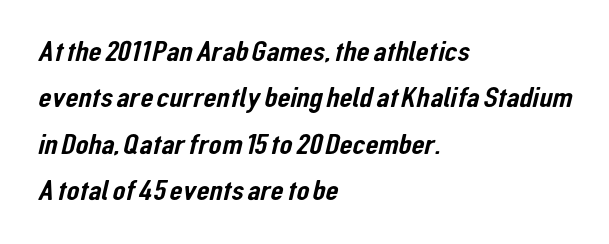
Q: Is the typeface a serif or a sans-serif typeface? A: Sans-serif.
Q: Is the text underlined? A: No.
Q: How is the paragraph aligned? A: Left-aligned.
Q: Is the spacing between letters normal or unusually wide? A: Normal.
Q: Is the spacing between lines tight, normal or loose? A: Normal.
Q: Width (condensed, normal, or wide)? A: Condensed.
Q: Stroke contrast? A: Low.
Q: x-height? A: Medium.
Q: Monospaced? A: No.
